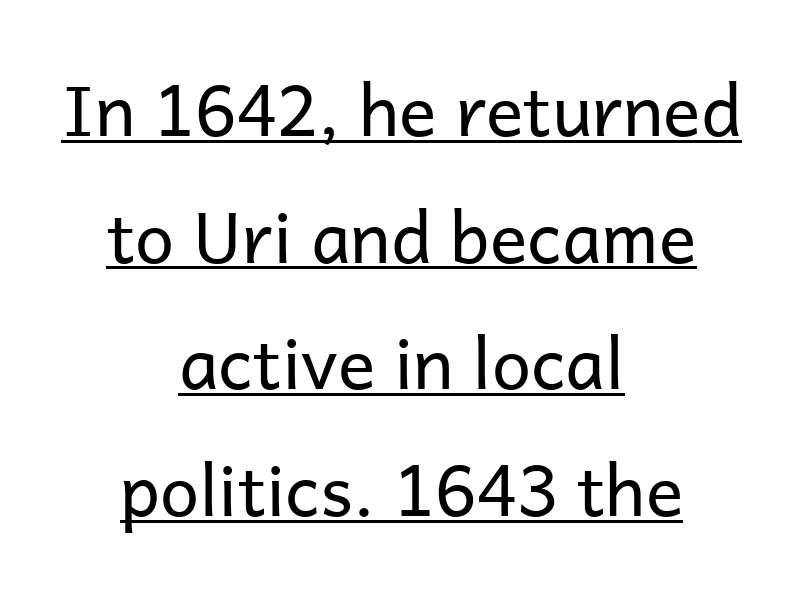
Which margin do the lines hug? Neither — every line sits in the middle. Is this a fixed-width face? No — the glyphs have proportional, varying widths. Is the letter spacing exaggerated? No — it looks like the ordinary default. Caption: lettering with a line underneath. This reads as an unemphasized weight, regular at the heaviest.
